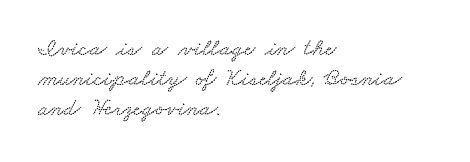
Each new line begins a customary step beneath the previous one. This rendering features lettering with no underline. This rendering uses left alignment, leaving the right contour irregular. How are the letters spaced? Ordinarily, with no added tracking.
